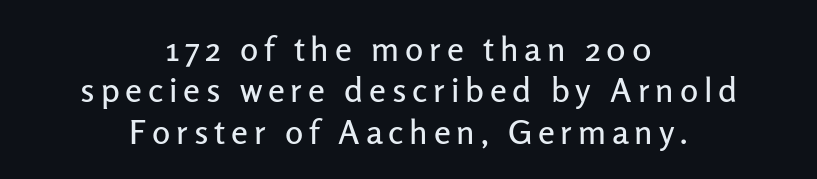
{"serif": "no", "italic": "no", "width": "normal", "stroke_contrast": "low", "x_height": "medium", "monospaced": "no", "underline": "no", "align": "center", "line_spacing_ratio": 1.22, "glyph_px": 34}
